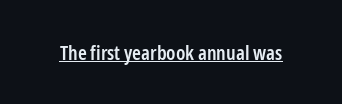
Vertical strokes here are truly vertical. Firm but not heavy-handed strokes: this text is semibold. A typographer would call this underscored text. Students, note that the glyphs here touch the page at normal intervals.
